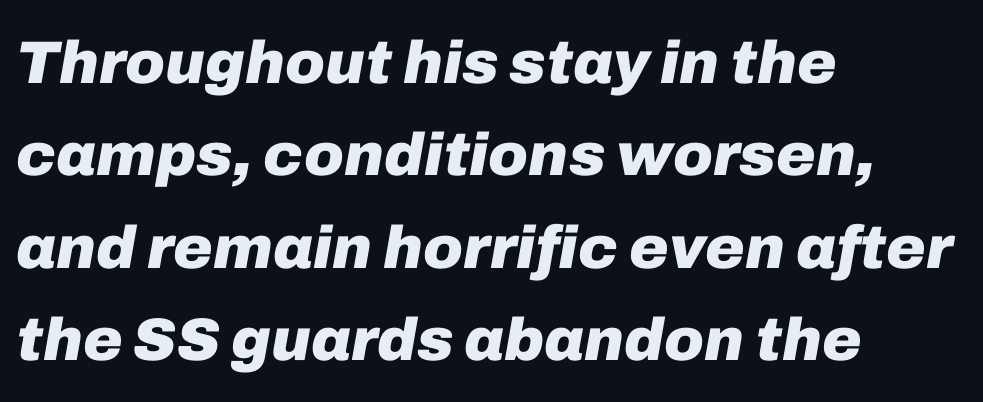
Q: Is the text bold? A: Yes.
Q: Is the text italic (slanted)? A: Yes, it leans right by about 10 degrees.
Q: Is the text underlined? A: No.
Q: How is the paragraph aligned? A: Left-aligned.
Q: Is the spacing between letters normal or unusually wide? A: Normal.
Q: Is the spacing between lines tight, normal or loose? A: Normal.
Q: Width (condensed, normal, or wide)? A: Normal.
Q: Stroke contrast? A: Low.
Q: x-height? A: Medium.
Q: Monospaced? A: No.
